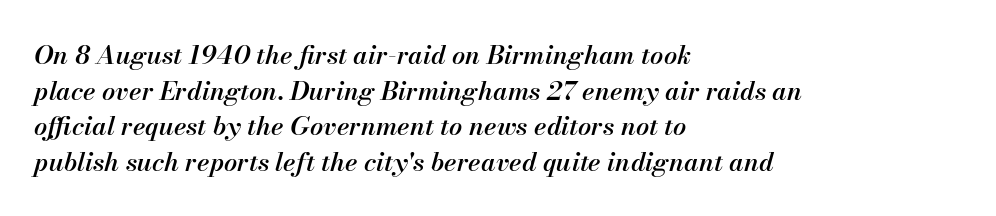
Q: Is the text bold? A: Semi-bold.
Q: Is the text italic (slanted)? A: Yes, it leans right by about 13 degrees.
Q: Is the text underlined? A: No.
Q: How is the paragraph aligned? A: Left-aligned.
Q: Is the spacing between letters normal or unusually wide? A: Normal.
Q: Is the spacing between lines tight, normal or loose? A: Normal.
